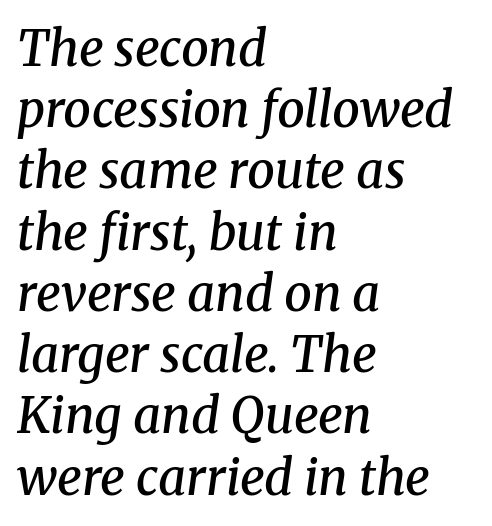
Q: Is the text bold? A: Semi-bold.
Q: Is the text italic (slanted)? A: Yes, it leans right by about 8 degrees.
Q: Is the typeface a serif or a sans-serif typeface? A: Serif.
Q: Is the text underlined? A: No.
Q: How is the paragraph aligned? A: Left-aligned.
Q: Is the spacing between letters normal or unusually wide? A: Normal.
Q: Is the spacing between lines tight, normal or loose? A: Normal.
Q: Width (condensed, normal, or wide)? A: Normal.
Q: Stroke contrast? A: Medium.
Q: x-height? A: Medium.
Q: Monospaced? A: No.
